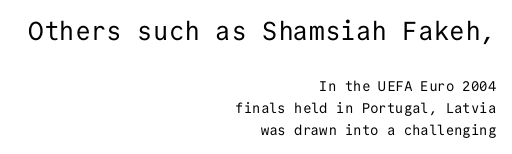
{"italic": "no", "bold": "no", "underline": "no", "align": "right", "line_spacing": "normal", "line_spacing_ratio": 1.57, "letter_spacing": "normal", "letter_spacing_em": 0.0, "larger_block": "first", "size_ratio": 1.86, "glyph_px": 26}
